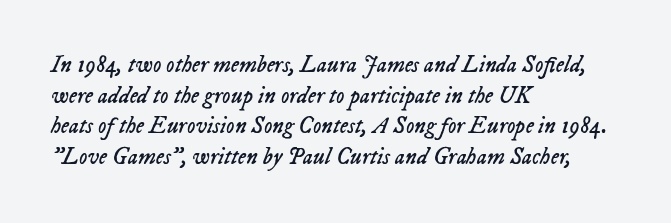
Q: Is the text bold? A: No.
Q: Is the text italic (slanted)? A: Yes, it leans right by about 23 degrees.
Q: Is the text underlined? A: No.
Q: How is the paragraph aligned? A: Left-aligned.
Q: Is the spacing between letters normal or unusually wide? A: Normal.
Q: Is the spacing between lines tight, normal or loose? A: Normal.
